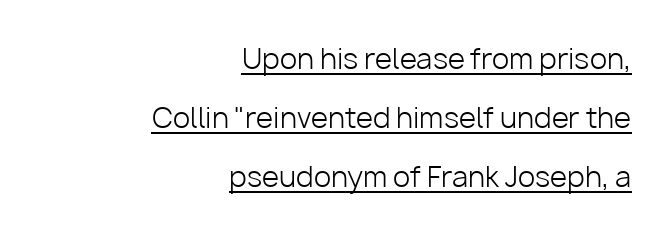
The image shows 28 px light sans-serif type, upright; set right-aligned, loose line spacing (2.1x), normal letter spacing, underlined; low stroke contrast and a medium x-height.
